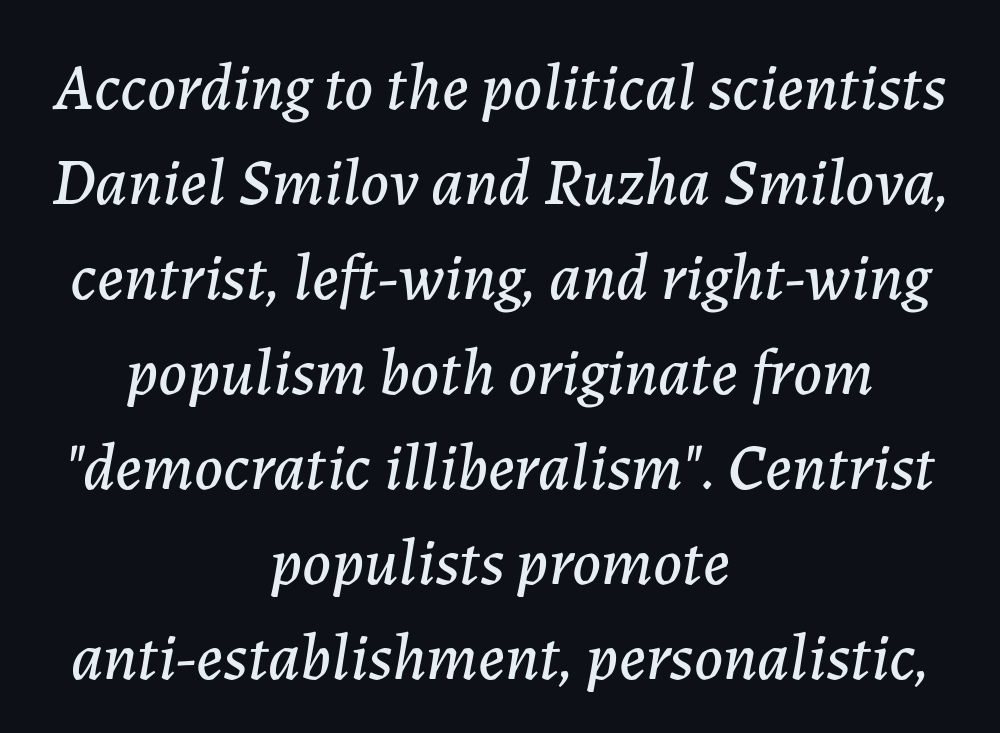
The image shows 66 px text type, italic (leaning right); set centered, normal line spacing (1.44x), normal letter spacing, not underlined; low stroke contrast and a medium x-height.
